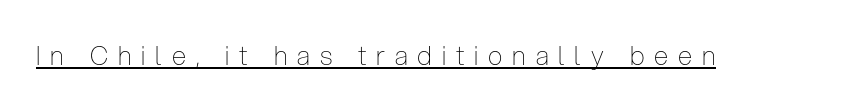
Q: Is the text bold? A: No.
Q: Is the text italic (slanted)? A: No, it is upright.
Q: Is the text underlined? A: Yes.
Q: Is the spacing between letters normal or unusually wide? A: Unusually wide.
